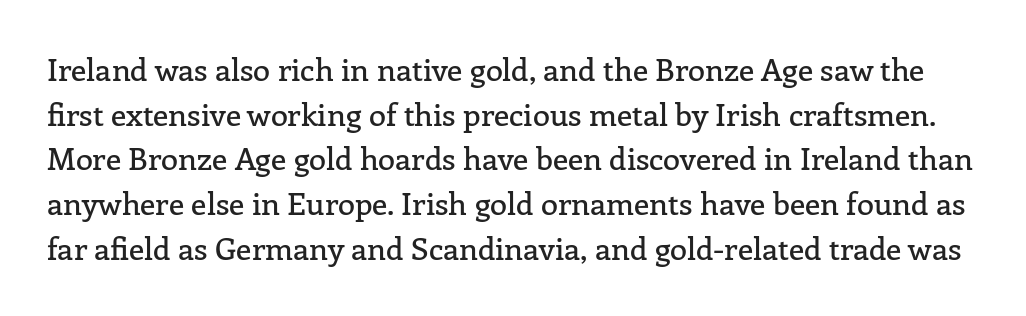
The image shows 31 px serif type, upright; set normal line spacing (1.44x), normal letter spacing, not underlined; low stroke contrast and a medium x-height.
